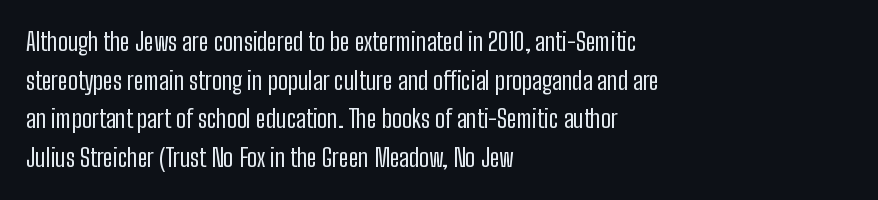
{"italic": "no", "bold": "no", "underline": "no", "align": "left", "line_spacing": "normal", "line_spacing_ratio": 1.55, "letter_spacing": "normal", "letter_spacing_em": 0.0, "glyph_px": 25}
